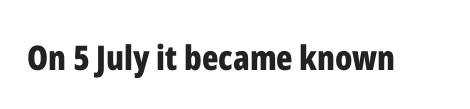
Q: Is the text bold? A: Yes.
Q: Is the text italic (slanted)? A: No, it is upright.
Q: Is the typeface a serif or a sans-serif typeface? A: Sans-serif.
Q: Is the text underlined? A: No.
Q: Is the spacing between letters normal or unusually wide? A: Normal.
Q: Width (condensed, normal, or wide)? A: Condensed.
Q: Stroke contrast? A: Low.
Q: x-height? A: Medium.
Q: Monospaced? A: No.
